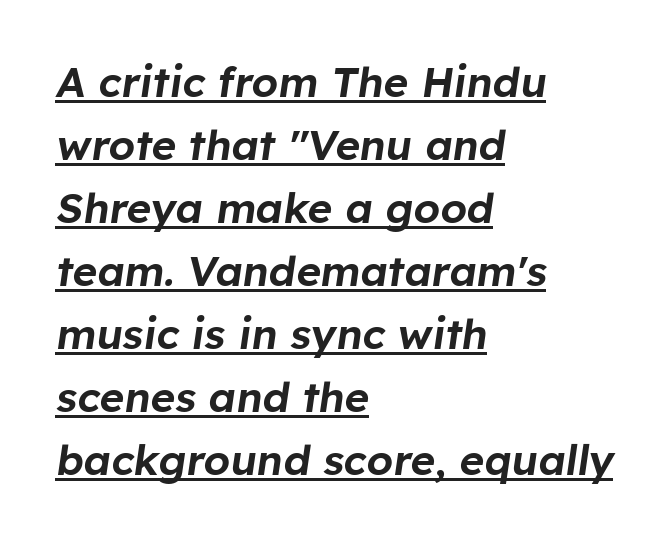
These lines keep a tight, regular rhythm from letter to letter. The letters advance in unequal steps, a hallmark of proportional type. Regarding leading, the lines here are spaced in the standard way. You can tell it's italic because the verticals aren't actually vertical. Short and long lines alike share a common starting point at left.
